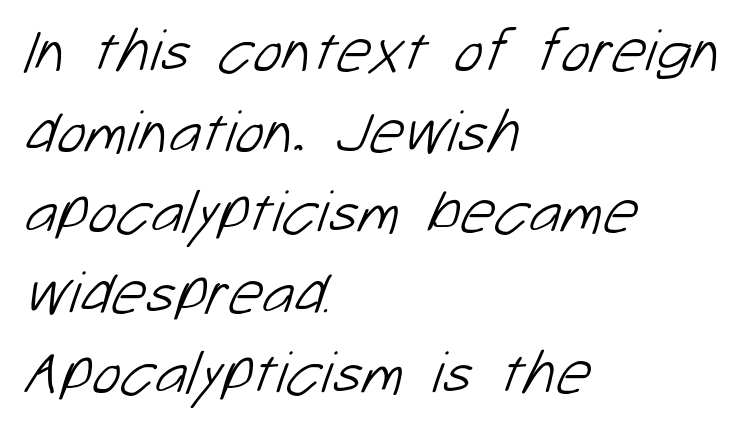
{"serif": "no", "bold": "no", "weight": "light", "width": "normal", "stroke_contrast": "low", "x_height": "medium", "monospaced": "no", "underline": "no", "align": "left", "line_spacing": "normal", "line_spacing_ratio": 1.32, "letter_spacing": "normal", "letter_spacing_em": 0.0, "glyph_px": 61}
